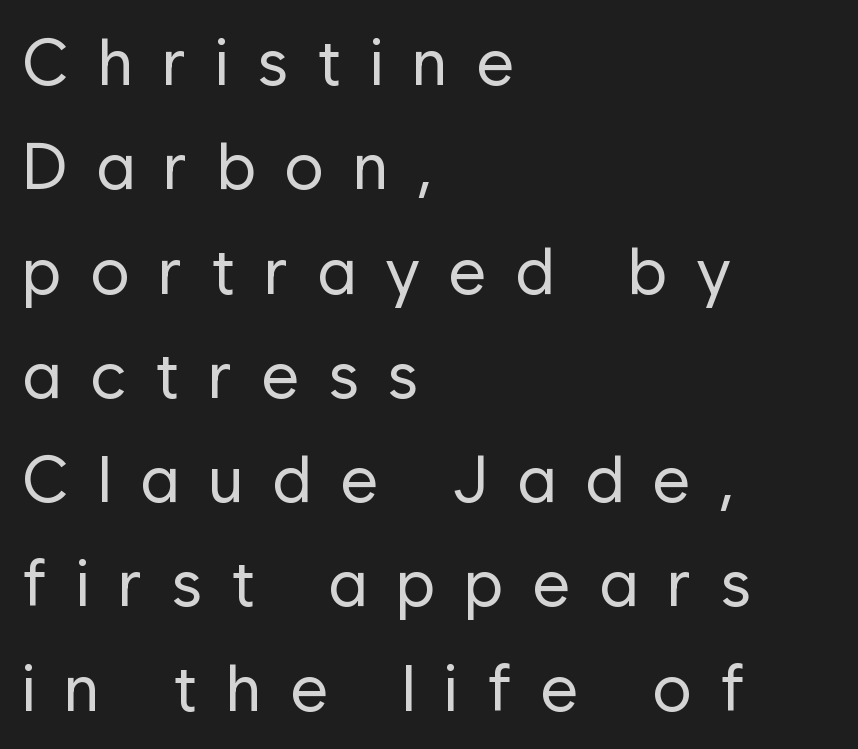
{"serif": "no", "italic": "no", "bold": "no", "weight": "regular", "width": "normal", "stroke_contrast": "low", "x_height": "medium", "monospaced": "no", "underline": "no", "align": "left", "line_spacing": "normal", "line_spacing_ratio": 1.58, "letter_spacing": "wide", "letter_spacing_em": 0.43, "glyph_px": 66}
